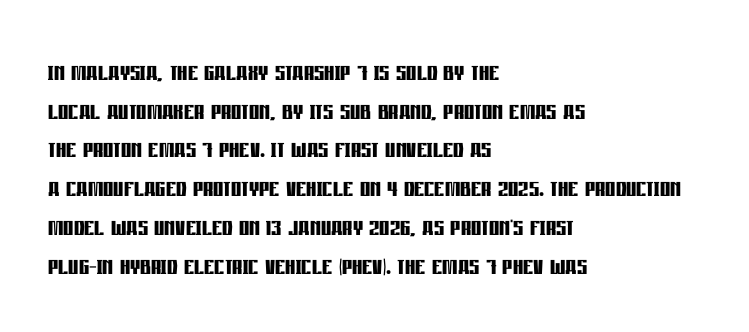
Q: Is the text bold? A: Yes.
Q: Is the text italic (slanted)? A: No, it is upright.
Q: Is the typeface a serif or a sans-serif typeface? A: Sans-serif.
Q: Is the text underlined? A: No.
Q: How is the paragraph aligned? A: Left-aligned.
Q: Is the spacing between letters normal or unusually wide? A: Normal.
Q: Width (condensed, normal, or wide)? A: Condensed.
Q: Stroke contrast? A: Low.
Q: x-height? A: Large.
Q: Monospaced? A: No.
